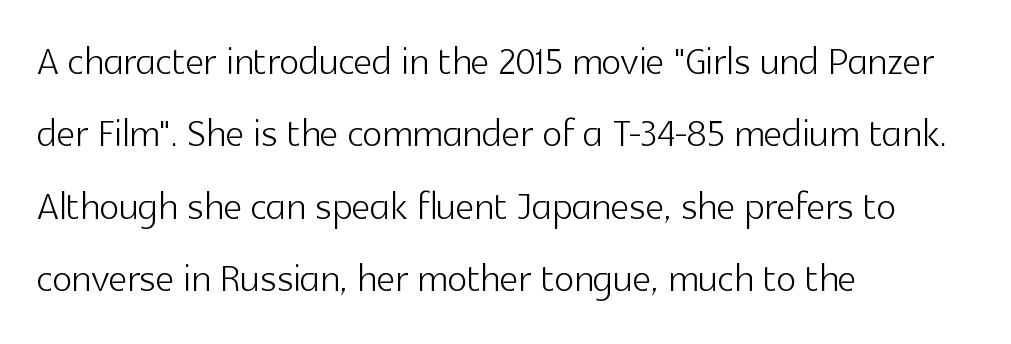
{"serif": "no", "italic": "no", "bold": "no", "weight": "light", "width": "normal", "x_height": "medium", "monospaced": "no", "underline": "no", "align": "left", "line_spacing": "normal", "line_spacing_ratio": 1.39, "letter_spacing": "normal", "letter_spacing_em": 0.0, "glyph_px": 52}
